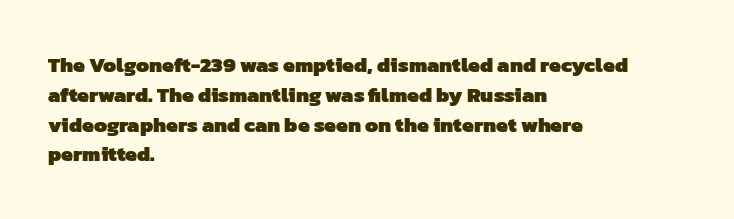
Bold? Absolutely — the strokes are thick and heavy. Does the copy run flush right? No — it runs flush left. Honestly, there is no underline to notice here at all. The lines sit at an ordinary, default distance from one another. Spacing between characters is what you'd get straight out of the box.
